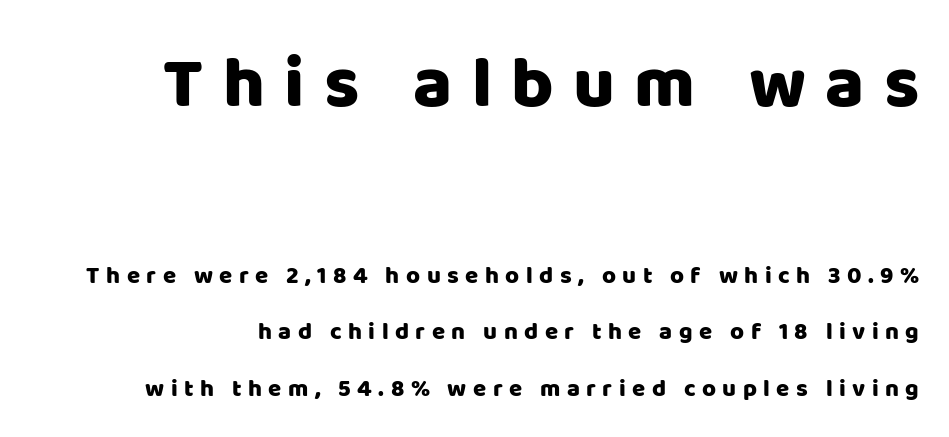
Q: Is the text italic (slanted)? A: No, it is upright.
Q: Is the typeface a serif or a sans-serif typeface? A: Sans-serif.
Q: Is the text underlined? A: No.
Q: How is the paragraph aligned? A: Right-aligned.
Q: Is the spacing between letters normal or unusually wide? A: Unusually wide.
Q: Is the spacing between lines tight, normal or loose? A: Loose.
Q: Which block of text is set in a larger size, the first (top) or the second (bottom)? A: The first (top) one.
Q: Width (condensed, normal, or wide)? A: Normal.
Q: Stroke contrast? A: Low.
Q: x-height? A: Large.
Q: Monospaced? A: No.
